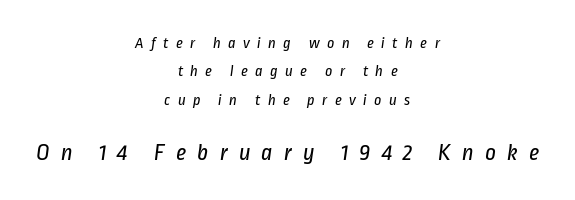
This reads as an unemphasized weight, regular at the heaviest. Display-style spreading of the glyphs; the letterfit is very open. A bare baseline throughout the passage. The passage is arranged like a title page — every line centered.
